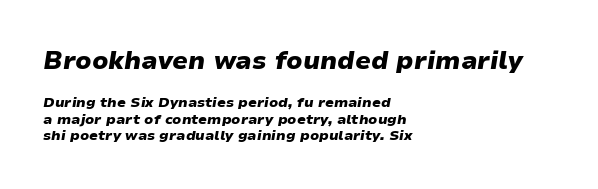
{"italic": "yes", "lean": "right", "slant_degrees": 9, "bold": "yes", "underline": "no", "align": "left", "line_spacing_ratio": 1.17, "letter_spacing": "normal", "letter_spacing_em": 0.0, "larger_block": "first", "size_ratio": 1.79, "glyph_px": 25}
